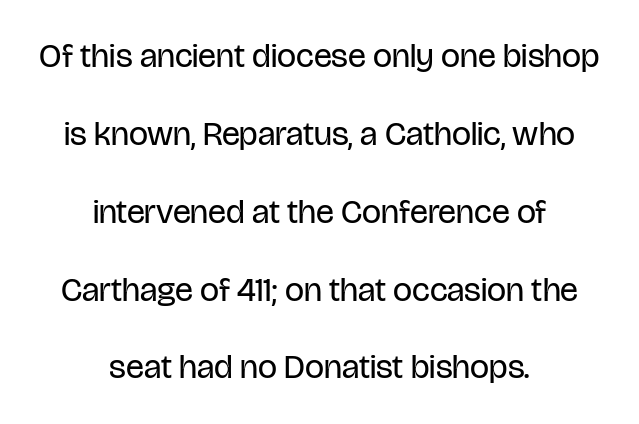
{"serif": "no", "italic": "no", "bold": "no", "weight": "regular", "width": "condensed", "stroke_contrast": "low", "x_height": "large", "monospaced": "no", "underline": "no", "align": "center", "line_spacing": "loose", "line_spacing_ratio": 2.29, "letter_spacing": "normal", "letter_spacing_em": 0.0, "glyph_px": 34}
